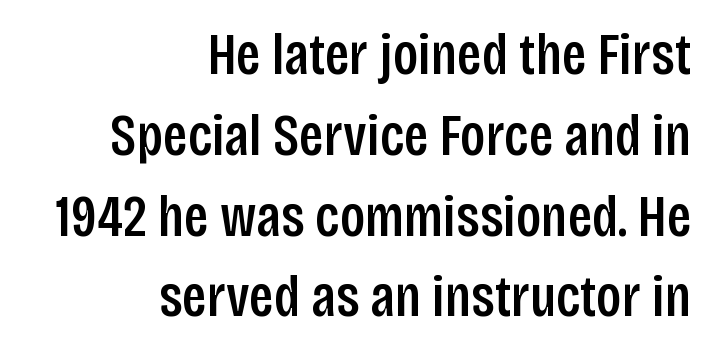
{"serif": "no", "italic": "no", "width": "condensed", "stroke_contrast": "low", "x_height": "large", "monospaced": "no", "underline": "no", "align": "right", "line_spacing": "normal", "line_spacing_ratio": 1.37, "letter_spacing": "normal", "letter_spacing_em": 0.0, "glyph_px": 59}
